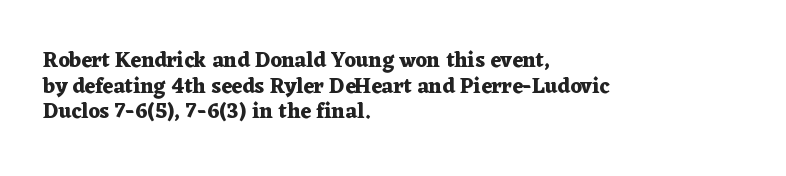
Q: Is the text bold? A: Yes.
Q: Is the text italic (slanted)? A: No, it is upright.
Q: Is the text underlined? A: No.
Q: How is the paragraph aligned? A: Left-aligned.
Q: Is the spacing between letters normal or unusually wide? A: Normal.
